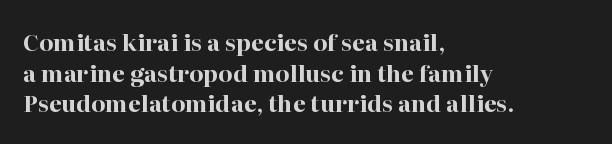
Q: Is the text bold? A: Yes.
Q: Is the text italic (slanted)? A: No, it is upright.
Q: Is the text underlined? A: No.
Q: How is the paragraph aligned? A: Left-aligned.
Q: Is the spacing between letters normal or unusually wide? A: Normal.
Q: Is the spacing between lines tight, normal or loose? A: Normal.
